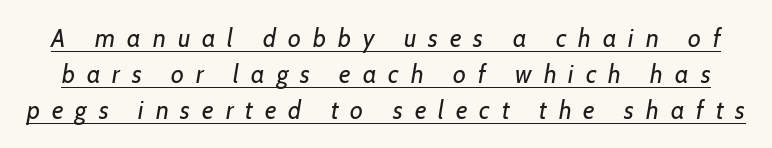
Q: Is the text bold? A: No.
Q: Is the text underlined? A: Yes.
Q: Is the spacing between letters normal or unusually wide? A: Unusually wide.
Q: Is the spacing between lines tight, normal or loose? A: Normal.
